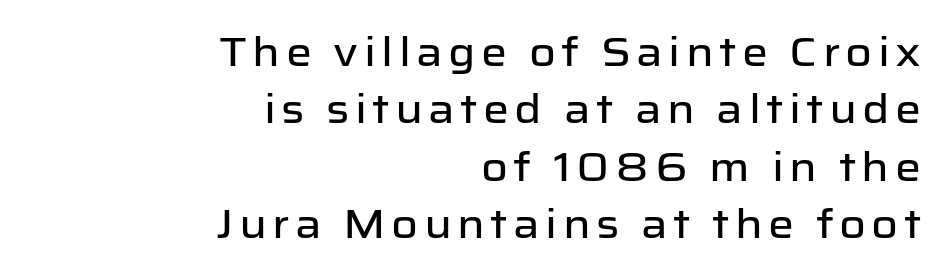
Q: Is the text italic (slanted)? A: No, it is upright.
Q: Is the typeface a serif or a sans-serif typeface? A: Sans-serif.
Q: Is the text underlined? A: No.
Q: How is the paragraph aligned? A: Right-aligned.
Q: Is the spacing between lines tight, normal or loose? A: Normal.
Q: Width (condensed, normal, or wide)? A: Normal.
Q: Stroke contrast? A: Low.
Q: x-height? A: Medium.
Q: Monospaced? A: No.
